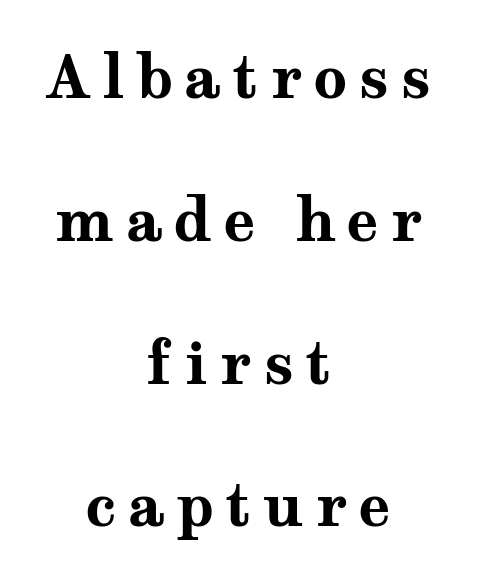
Q: Is the text bold? A: Yes.
Q: Is the text italic (slanted)? A: No, it is upright.
Q: Is the typeface a serif or a sans-serif typeface? A: Serif.
Q: Is the text underlined? A: No.
Q: How is the paragraph aligned? A: Centered.
Q: Is the spacing between lines tight, normal or loose? A: Loose.
Q: Width (condensed, normal, or wide)? A: Wide.
Q: Stroke contrast? A: Medium.
Q: x-height? A: Medium.
Q: Monospaced? A: No.
